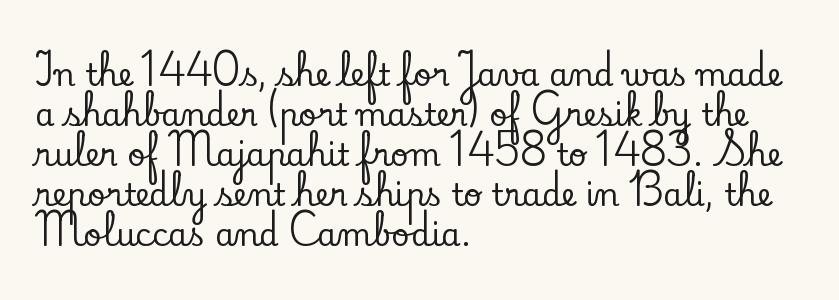
The image shows 31 px serif type, upright; set left-aligned, normal line spacing (1.29x), normal letter spacing, not underlined; low stroke contrast and a small x-height.
